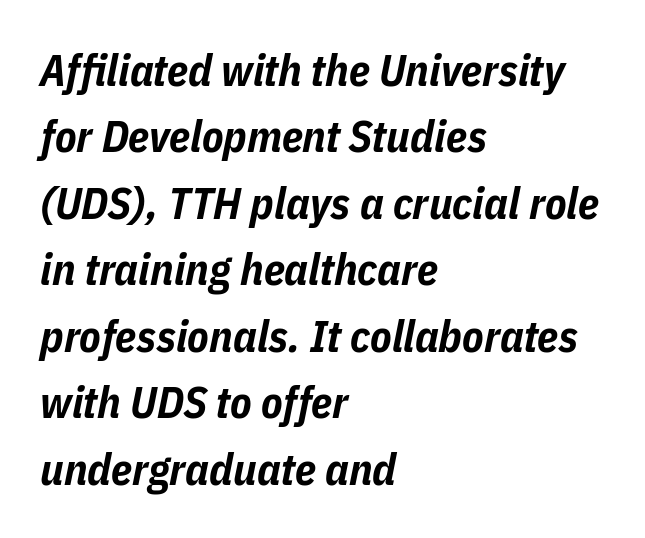
The image shows 44 px bold, condensed type, italic (leaning right); set left-aligned, normal line spacing (1.51x), normal letter spacing, not underlined; low stroke contrast and a medium x-height.
